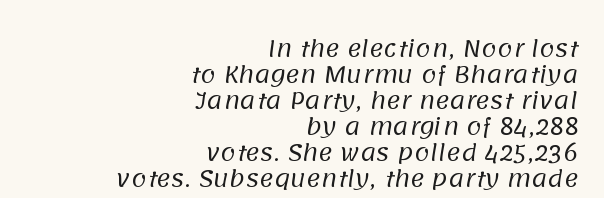
The image shows 22 px text type; set right-aligned, line spacing 1.18x, normal letter spacing, not underlined.
